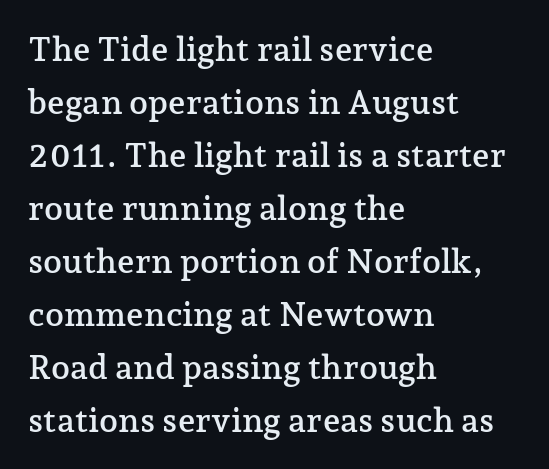
{"serif": "yes", "italic": "no", "width": "normal", "stroke_contrast": "low", "x_height": "medium", "monospaced": "no", "underline": "no", "align": "left", "line_spacing": "normal", "line_spacing_ratio": 1.56, "letter_spacing": "normal", "letter_spacing_em": 0.0, "glyph_px": 34}
